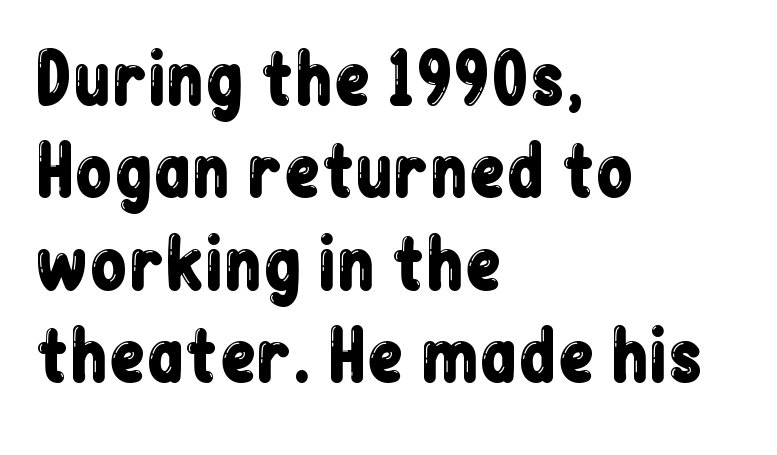
The image shows 68 px condensed sans-serif type, upright; set left-aligned, normal line spacing (1.36x), normal letter spacing, not underlined; low stroke contrast and a medium x-height.
